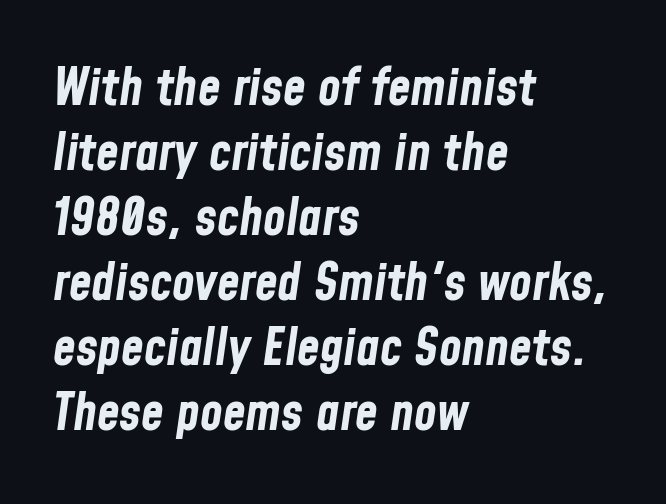
{"italic": "yes", "lean": "right", "slant_degrees": 8, "bold": "yes", "weight": "bold", "width": "condensed", "stroke_contrast": "low", "x_height": "medium", "monospaced": "no", "underline": "no", "align": "left", "line_spacing": "normal", "line_spacing_ratio": 1.25, "letter_spacing": "normal", "letter_spacing_em": 0.0, "glyph_px": 52}
